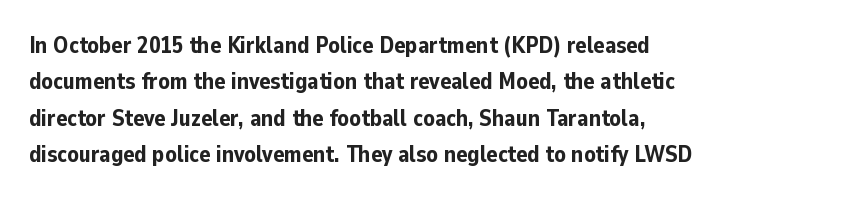
{"italic": "no", "bold": "yes", "underline": "no", "align": "left", "line_spacing": "normal", "line_spacing_ratio": 1.58, "letter_spacing": "normal", "letter_spacing_em": 0.0, "glyph_px": 23}
